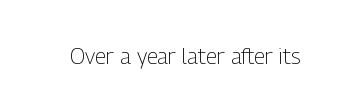
{"italic": "no", "bold": "no", "underline": "no", "letter_spacing": "normal", "letter_spacing_em": 0.0, "glyph_px": 22}
